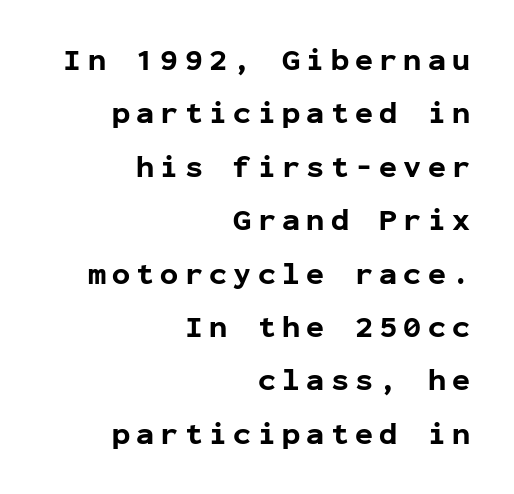
The lines in this sample share a right terminus and differ only in where they begin. Every stem runs plumb, perpendicular to the baseline. The space directly below the letters is spotless. Serif or sans? Sans — the stroke terminals are bare. Stroke thickness is high; the sample reads as a true bold.
